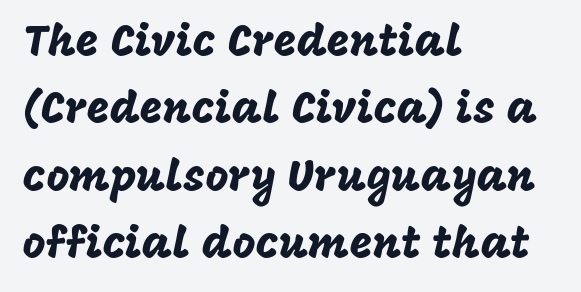
The image shows 44 px sans-serif type; set left-aligned, normal line spacing (1.53x), normal letter spacing, not underlined; low stroke contrast and a large x-height.
